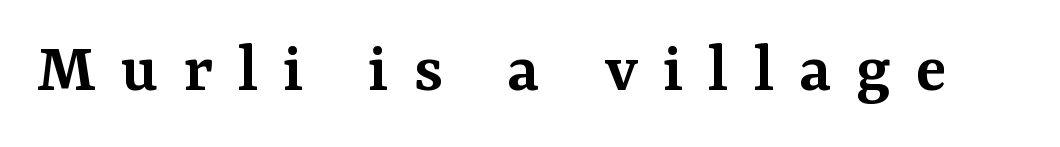
Q: Is the text bold? A: Semi-bold.
Q: Is the text italic (slanted)? A: No, it is upright.
Q: Is the typeface a serif or a sans-serif typeface? A: Serif.
Q: Is the text underlined? A: No.
Q: Is the spacing between letters normal or unusually wide? A: Unusually wide.
Q: Width (condensed, normal, or wide)? A: Normal.
Q: Stroke contrast? A: Medium.
Q: x-height? A: Medium.
Q: Monospaced? A: No.
